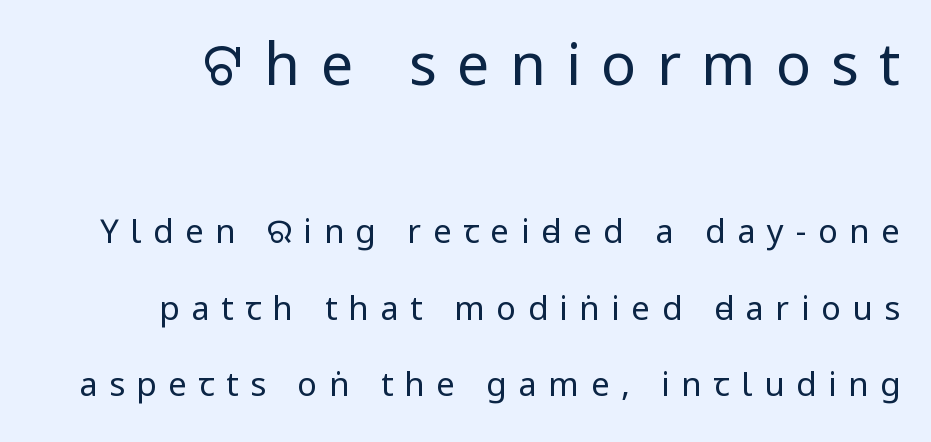
Q: Is the text bold? A: No.
Q: Is the text italic (slanted)? A: No, it is upright.
Q: Is the typeface a serif or a sans-serif typeface? A: Sans-serif.
Q: Is the text underlined? A: No.
Q: Is the spacing between letters normal or unusually wide? A: Unusually wide.
Q: Is the spacing between lines tight, normal or loose? A: Loose.
Q: Which block of text is set in a larger size, the first (top) or the second (bottom)? A: The first (top) one.
Q: Width (condensed, normal, or wide)? A: Condensed.
Q: Stroke contrast? A: Low.
Q: x-height? A: Large.
Q: Monospaced? A: No.
